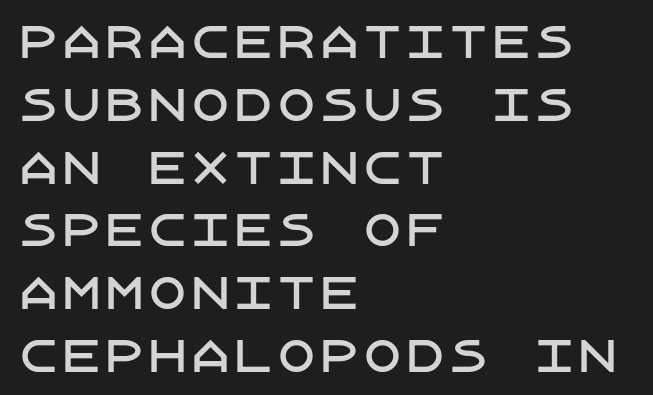
Q: Is the text italic (slanted)? A: No, it is upright.
Q: Is the typeface a serif or a sans-serif typeface? A: Sans-serif.
Q: Is the text underlined? A: No.
Q: How is the paragraph aligned? A: Left-aligned.
Q: Is the spacing between letters normal or unusually wide? A: Normal.
Q: Is the spacing between lines tight, normal or loose? A: Normal.
Q: Width (condensed, normal, or wide)? A: Normal.
Q: Stroke contrast? A: Low.
Q: x-height? A: Large.
